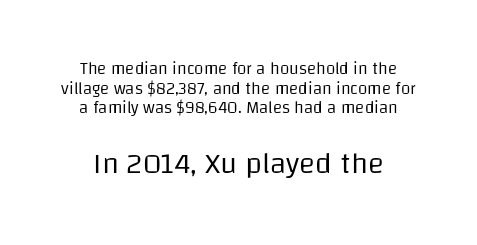
The face used here is proportionally spaced, like ordinary book or web type. Bare-footed words on every line. A typesetter would label this face a sans. Summary of vertical rhythm: compact, with narrow interline spacing. The letters stand upright; this is a roman face.
